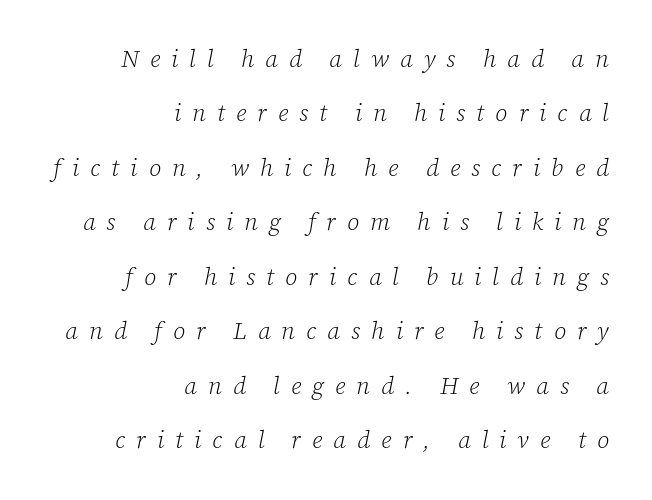
Q: Is the text bold? A: No.
Q: Is the text italic (slanted)? A: Yes, it leans right by about 12 degrees.
Q: Is the text underlined? A: No.
Q: How is the paragraph aligned? A: Right-aligned.
Q: Is the spacing between letters normal or unusually wide? A: Unusually wide.
Q: Is the spacing between lines tight, normal or loose? A: Loose.
